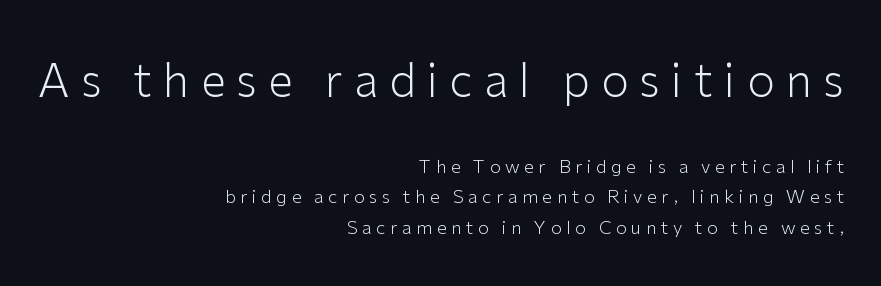
Q: Is the text bold? A: No.
Q: Is the text italic (slanted)? A: No, it is upright.
Q: Is the typeface a serif or a sans-serif typeface? A: Sans-serif.
Q: Is the text underlined? A: No.
Q: How is the paragraph aligned? A: Right-aligned.
Q: Is the spacing between letters normal or unusually wide? A: Unusually wide.
Q: Is the spacing between lines tight, normal or loose? A: Normal.
Q: Which block of text is set in a larger size, the first (top) or the second (bottom)? A: The first (top) one.
Q: Width (condensed, normal, or wide)? A: Normal.
Q: Stroke contrast? A: Low.
Q: x-height? A: Medium.
Q: Monospaced? A: No.
